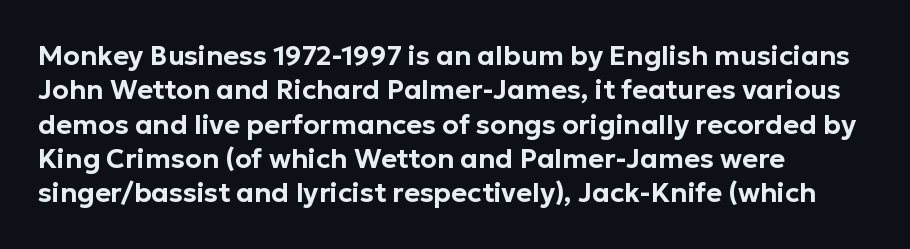
Do the letters lean? They stand straight. Lines of text with bare space underneath. The passage shown stacks its lines at a standard gap. Casual observation: everything's shoved over to the left.
